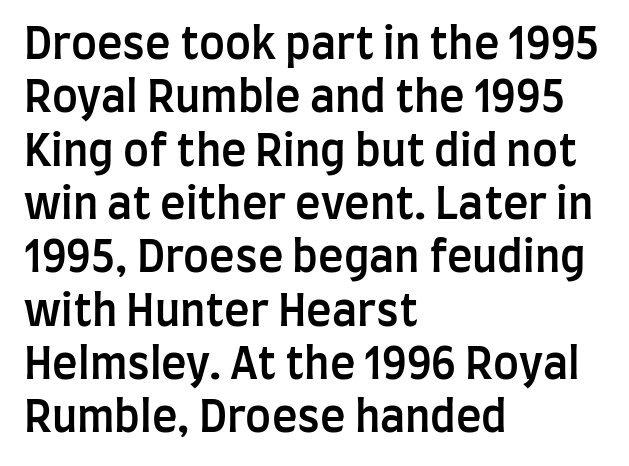
The letters stand straight up with perfectly vertical stems. Moderately thickened strokes mark this as semibold type. Font category for this specimen: sans-serif. You could not count columns in this text — the font is proportionally spaced. Glyph-to-glyph distance matches everyday printed text. Horizontal alignment here is leftward, the default for most running prose.
